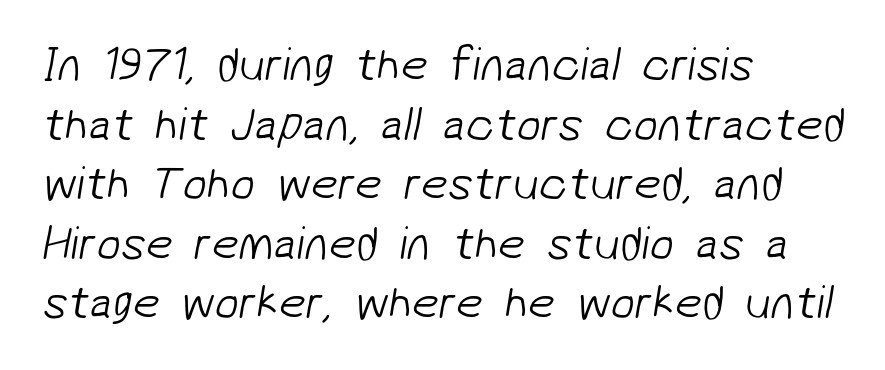
{"serif": "no", "bold": "no", "weight": "light", "width": "normal", "stroke_contrast": "low", "x_height": "medium", "monospaced": "no", "underline": "no", "align": "left", "line_spacing_ratio": 1.24, "letter_spacing": "normal", "letter_spacing_em": 0.0, "glyph_px": 48}
